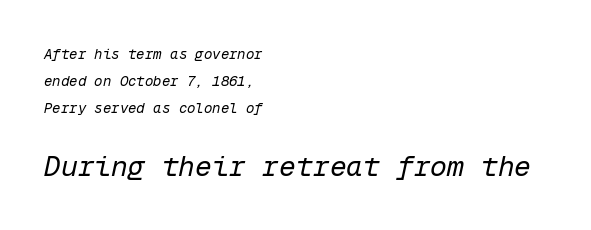
{"italic": "yes", "lean": "right", "slant_degrees": 12, "bold": "no", "weight": "regular", "width": "normal", "stroke_contrast": "low", "x_height": "medium", "monospaced": "yes", "underline": "no", "align": "left", "line_spacing": "loose", "line_spacing_ratio": 1.92, "letter_spacing": "normal", "letter_spacing_em": 0.0, "larger_block": "second", "size_ratio": 2.0, "glyph_px": 28}
